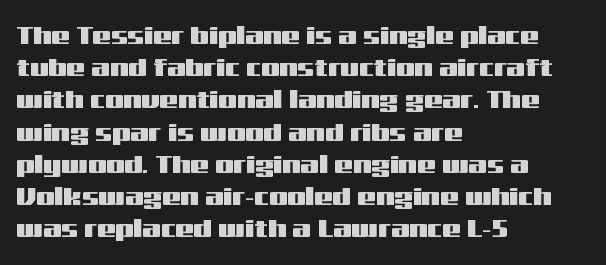
You could call the tracking neutral — neither tight nor loose. Posture: upright roman. Which margin do the lines hug? The left one — the right edge is uneven. Decoration check: the copy has no underline.
